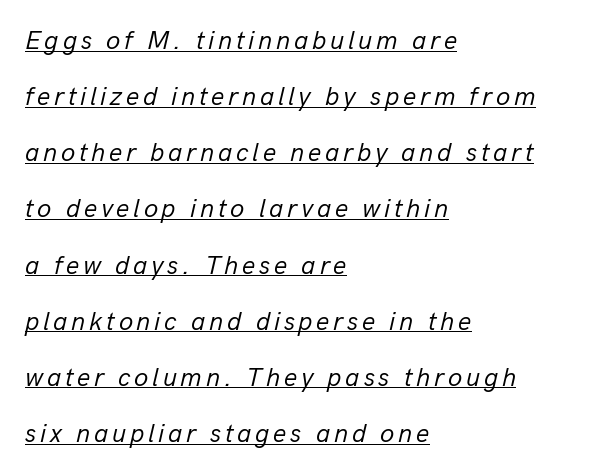
Q: Is the text bold? A: No.
Q: Is the text italic (slanted)? A: Yes, it leans right by about 13 degrees.
Q: Is the text underlined? A: Yes.
Q: How is the paragraph aligned? A: Left-aligned.
Q: Is the spacing between lines tight, normal or loose? A: Loose.
